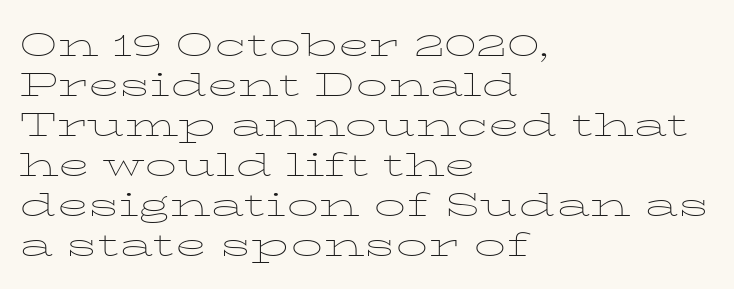
The image shows 32 px thin, wide serif type, upright; set left-aligned, normal line spacing (1.25x), normal letter spacing, not underlined; low stroke contrast and a medium x-height.
